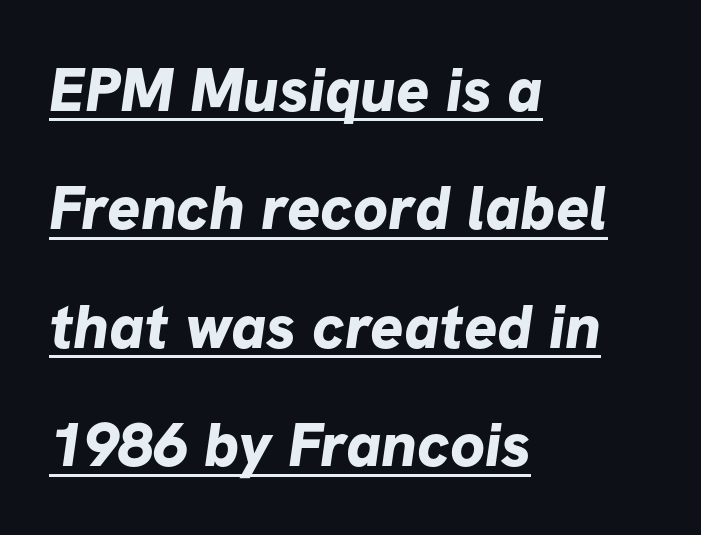
{"serif": "no", "bold": "yes", "weight": "bold", "width": "normal", "stroke_contrast": "low", "x_height": "medium", "monospaced": "no", "underline": "yes", "align": "left", "line_spacing": "loose", "line_spacing_ratio": 1.91, "letter_spacing": "normal", "letter_spacing_em": 0.0, "glyph_px": 62}
